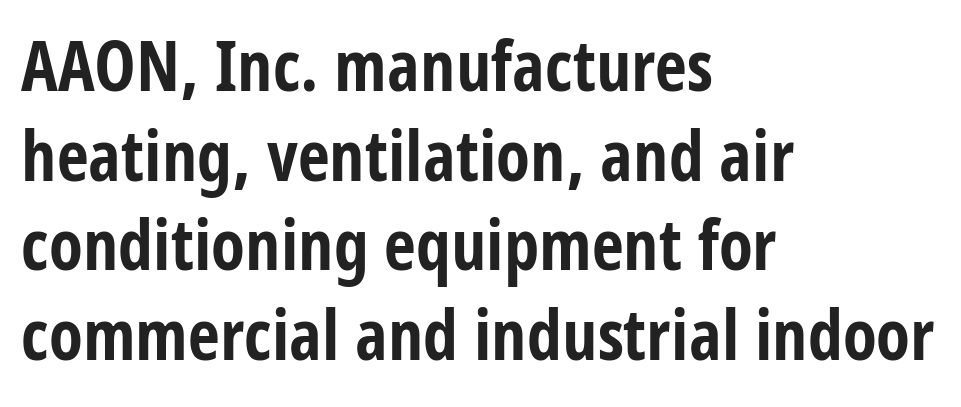
The image shows 70 px bold, condensed sans-serif type, upright; set left-aligned, normal line spacing (1.28x), normal letter spacing, not underlined; low stroke contrast and a large x-height.
